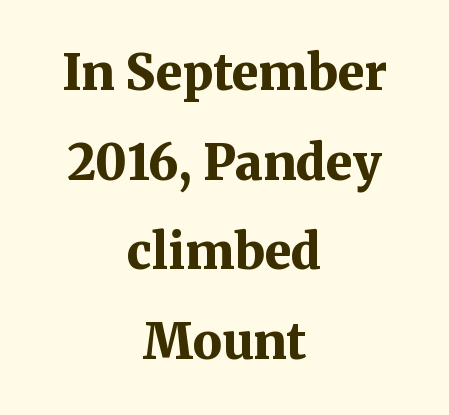
The type is set solid horizontally, with unmodified tracking. The typesetter chose a symmetrical, centered arrangement here. A serif font was chosen for this passage. This sample uses an upright cut, with every glyph sitting square on the baseline. The typesetting leans heavy: a genuine bold.
